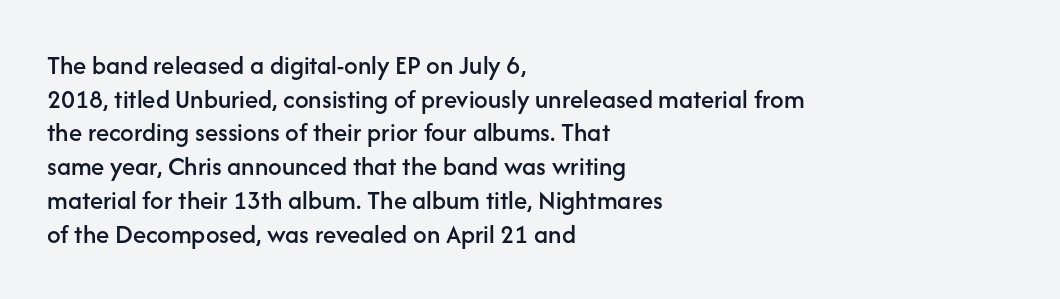
This is the regular roman posture of the typeface. Does extra space separate the letters? No, they use regular spacing. One-word summary of the alignment: left. How would I describe the line gaps? Plain and ordinary.
